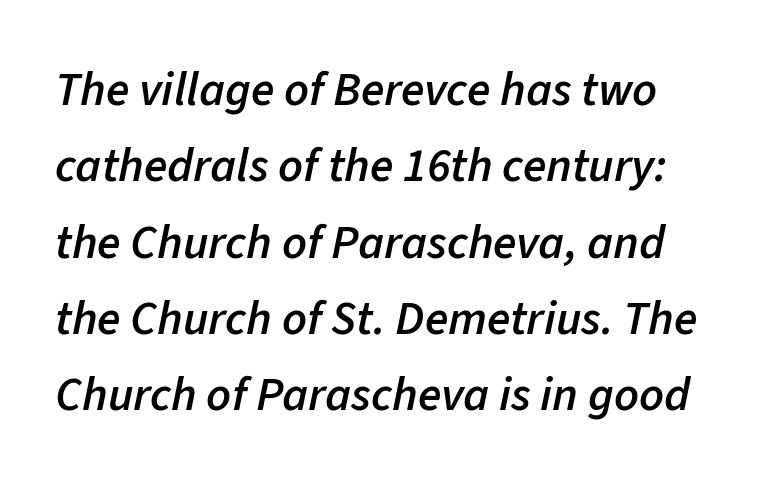
Q: Is the text bold? A: Semi-bold.
Q: Is the text italic (slanted)? A: Yes, it leans right by about 11 degrees.
Q: Is the text underlined? A: No.
Q: Is the spacing between letters normal or unusually wide? A: Normal.
Q: Is the spacing between lines tight, normal or loose? A: Normal.
Q: Width (condensed, normal, or wide)? A: Normal.
Q: Stroke contrast? A: Low.
Q: x-height? A: Medium.
Q: Monospaced? A: No.
